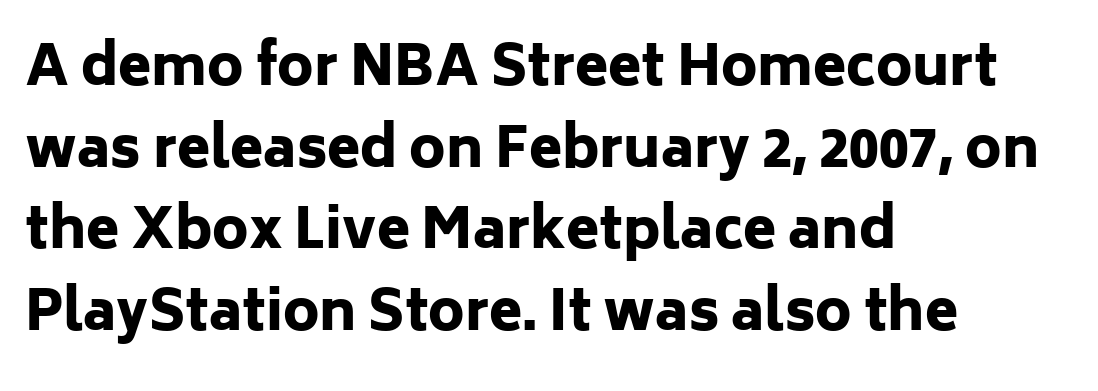
Q: Is the text bold? A: Yes.
Q: Is the text italic (slanted)? A: No, it is upright.
Q: Is the typeface a serif or a sans-serif typeface? A: Sans-serif.
Q: Is the text underlined? A: No.
Q: How is the paragraph aligned? A: Left-aligned.
Q: Is the spacing between letters normal or unusually wide? A: Normal.
Q: Is the spacing between lines tight, normal or loose? A: Normal.
Q: Width (condensed, normal, or wide)? A: Normal.
Q: Stroke contrast? A: Low.
Q: x-height? A: Medium.
Q: Monospaced? A: No.
